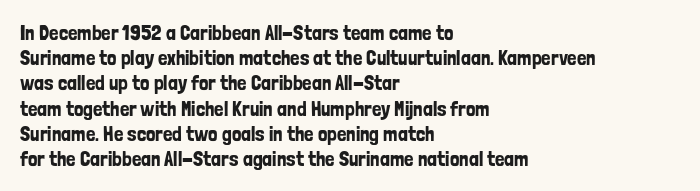
The image shows 21 px text type, upright; set left-aligned, line spacing 1.2x, normal letter spacing, not underlined.
